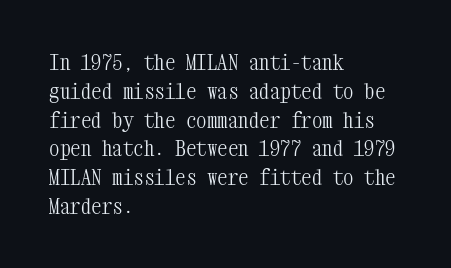
Each new line begins a customary step beneath the previous one. Stems here are at most as thick as an everyday book face. Words appear dense and cohesive because spacing is normal. Descenders hang freely into open space. The axis of the letterforms is exactly vertical.
